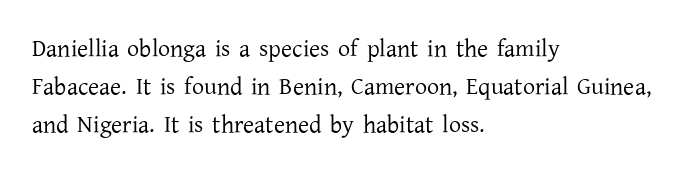
{"italic": "no", "bold": "no", "underline": "no", "align": "left", "line_spacing": "normal", "line_spacing_ratio": 1.59, "letter_spacing": "normal", "letter_spacing_em": 0.0, "glyph_px": 24}
